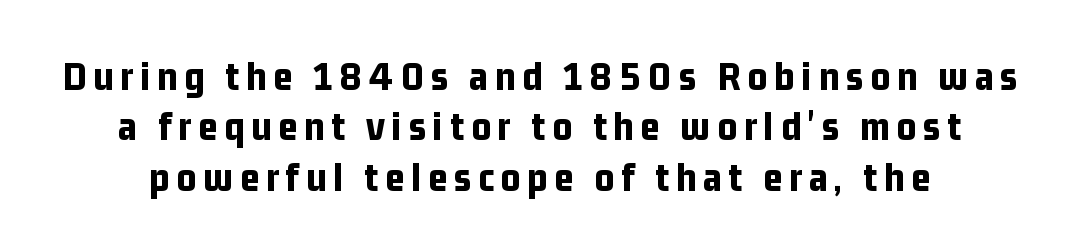
The image shows 42 px bold, condensed sans-serif type, upright; set line spacing 1.2x, not underlined; low stroke contrast and a medium x-height.
